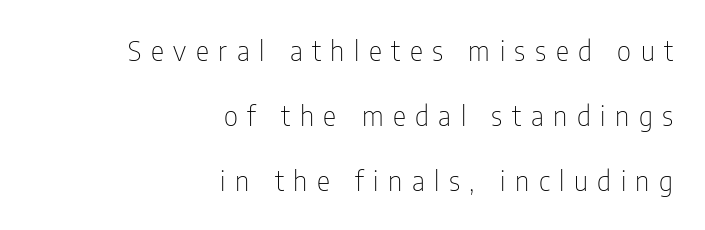
{"serif": "no", "italic": "no", "bold": "no", "weight": "thin", "width": "condensed", "stroke_contrast": "low", "x_height": "medium", "monospaced": "no", "underline": "no", "align": "right", "line_spacing": "loose", "line_spacing_ratio": 2.32, "letter_spacing": "wide", "letter_spacing_em": 0.34, "glyph_px": 28}
